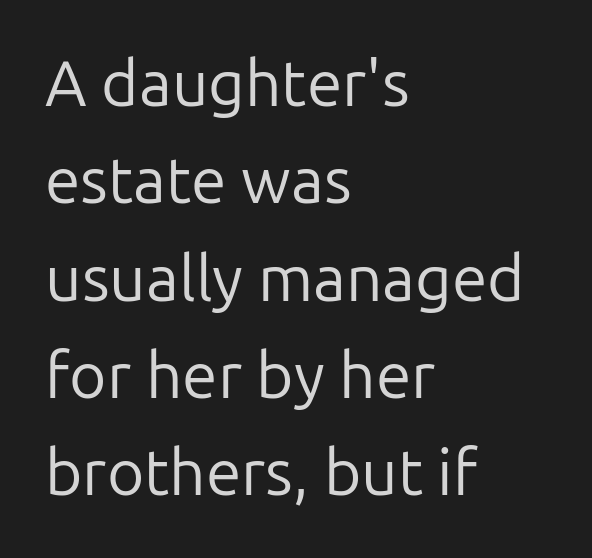
The image shows 64 px regular-weight sans-serif type, upright; set left-aligned, normal line spacing (1.52x), normal letter spacing, not underlined; low stroke contrast and a medium x-height.
